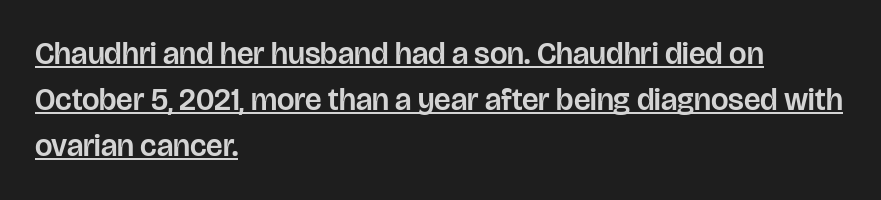
{"serif": "no", "italic": "no", "width": "normal", "stroke_contrast": "low", "x_height": "large", "monospaced": "no", "underline": "yes", "align": "left", "line_spacing": "normal", "line_spacing_ratio": 1.48, "letter_spacing": "normal", "letter_spacing_em": 0.0, "glyph_px": 31}
